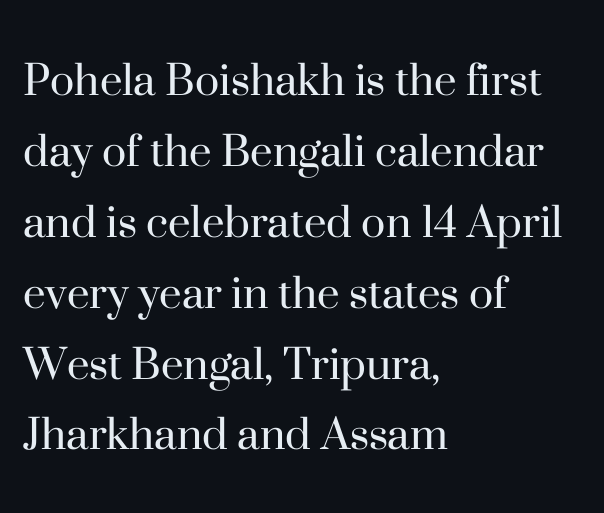
Q: Is the text bold? A: No.
Q: Is the text italic (slanted)? A: No, it is upright.
Q: Is the typeface a serif or a sans-serif typeface? A: Serif.
Q: Is the text underlined? A: No.
Q: How is the paragraph aligned? A: Left-aligned.
Q: Is the spacing between letters normal or unusually wide? A: Normal.
Q: Is the spacing between lines tight, normal or loose? A: Normal.
Q: Width (condensed, normal, or wide)? A: Normal.
Q: Stroke contrast? A: High.
Q: x-height? A: Small.
Q: Monospaced? A: No.
